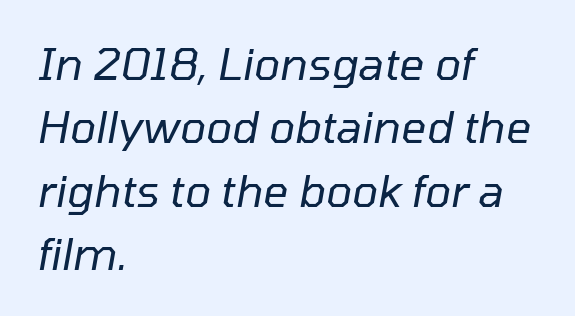
The typography opts for an oblique posture over an upright one. Weight: in the light-to-regular range. Nothing unusual about the tracking: characters are spaced as the font intends. This sample has the flowing, uneven cadence of proportional lettering. A normal amount of white space separates one row of letters from the next. Reading down the block, your eye returns to a fixed left position each line.
